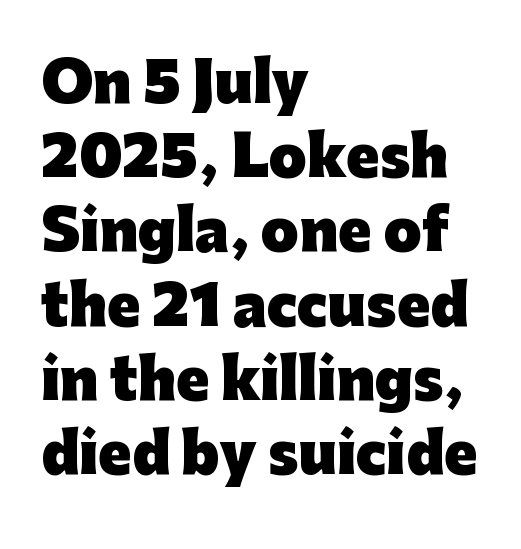
{"serif": "no", "italic": "no", "bold": "yes", "weight": "heavy", "width": "normal", "stroke_contrast": "low", "x_height": "medium", "monospaced": "no", "underline": "no", "align": "left", "line_spacing": "normal", "line_spacing_ratio": 1.35, "letter_spacing": "normal", "letter_spacing_em": 0.0, "glyph_px": 55}
